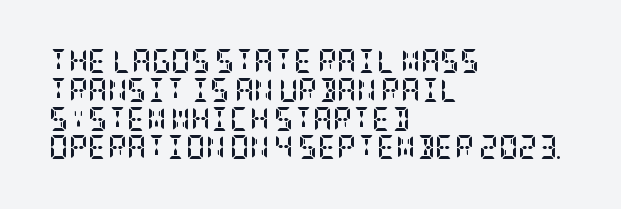
{"italic": "no", "bold": "yes", "underline": "no", "align": "left", "line_spacing_ratio": 1.2, "letter_spacing": "normal", "letter_spacing_em": 0.0, "glyph_px": 24}
